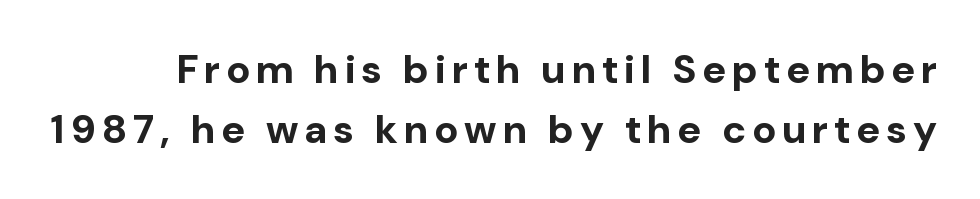
Q: Is the text bold? A: Yes.
Q: Is the text italic (slanted)? A: No, it is upright.
Q: Is the typeface a serif or a sans-serif typeface? A: Sans-serif.
Q: Is the text underlined? A: No.
Q: Is the spacing between lines tight, normal or loose? A: Normal.
Q: Width (condensed, normal, or wide)? A: Normal.
Q: Stroke contrast? A: Low.
Q: x-height? A: Medium.
Q: Monospaced? A: No.
